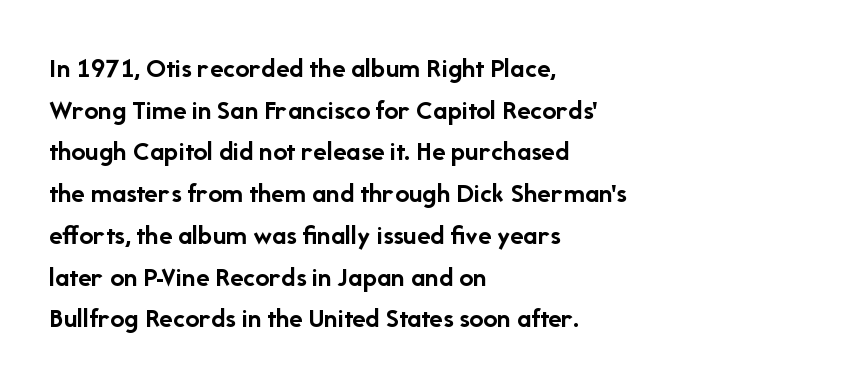
The image shows 28 px semibold sans-serif type, upright; set left-aligned, normal line spacing (1.49x), normal letter spacing, not underlined; low stroke contrast and a medium x-height.
